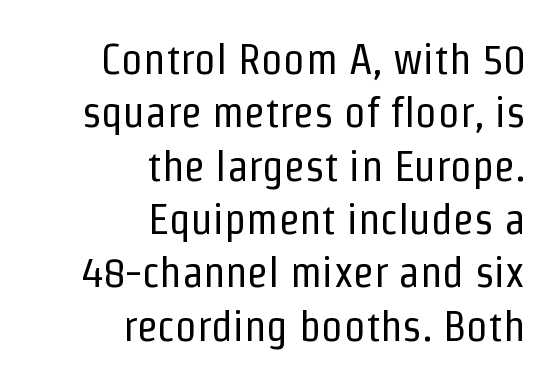
Q: Is the text bold? A: No.
Q: Is the text italic (slanted)? A: No, it is upright.
Q: Is the typeface a serif or a sans-serif typeface? A: Sans-serif.
Q: Is the text underlined? A: No.
Q: How is the paragraph aligned? A: Right-aligned.
Q: Is the spacing between letters normal or unusually wide? A: Normal.
Q: Width (condensed, normal, or wide)? A: Condensed.
Q: Stroke contrast? A: Low.
Q: x-height? A: Medium.
Q: Monospaced? A: No.
